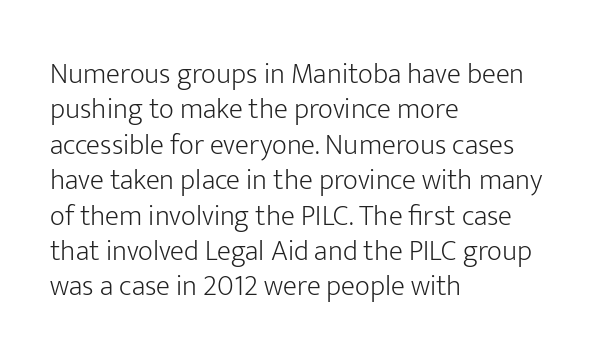
The image shows 29 px light sans-serif type, upright; set left-aligned, line spacing 1.22x, normal letter spacing, not underlined; low stroke contrast and a medium x-height.
